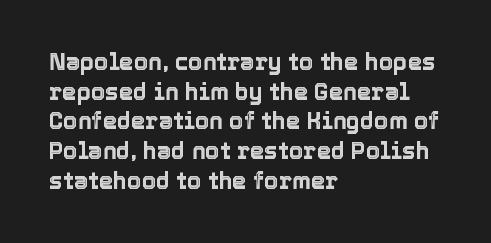
Descenders are the only things crossing below the line. A classic flush-left, rag-right setting is used for this passage. Upright lettering throughout. Quick note: interline space is typical. Letter spacing: default.
